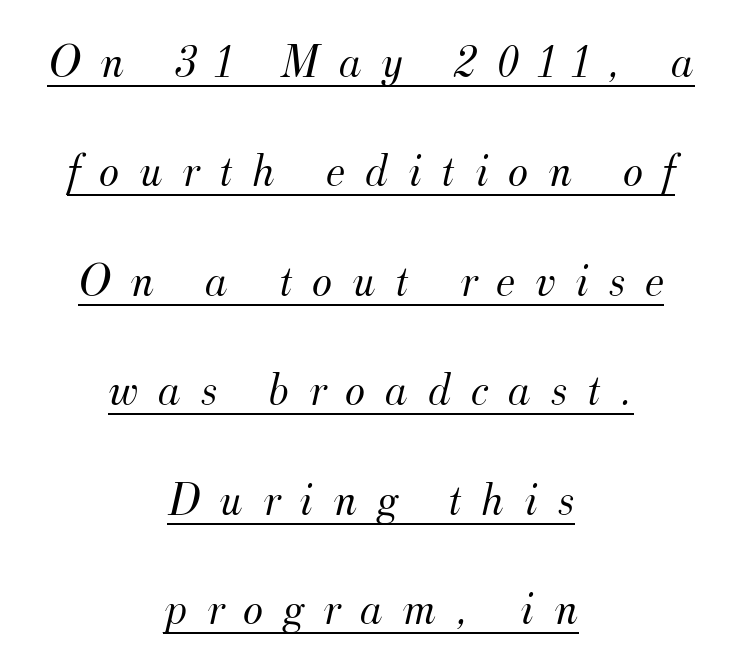
Observe the serifs anchoring each vertical stroke in this sample. The typesetting does not lean heavy: it is not bold. These lines stack symmetrically, like a column narrowing and widening about its center. Observe the lean: these are italic letterforms.
